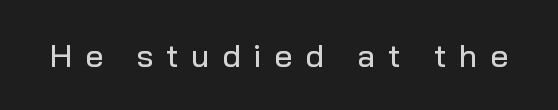
Nope, not italic — everything's standing straight. Is this a fixed-width face? No — the glyphs have proportional, varying widths. Between one letter and the next there's a generous, obvious gap. Lines of text with bare space underneath.
